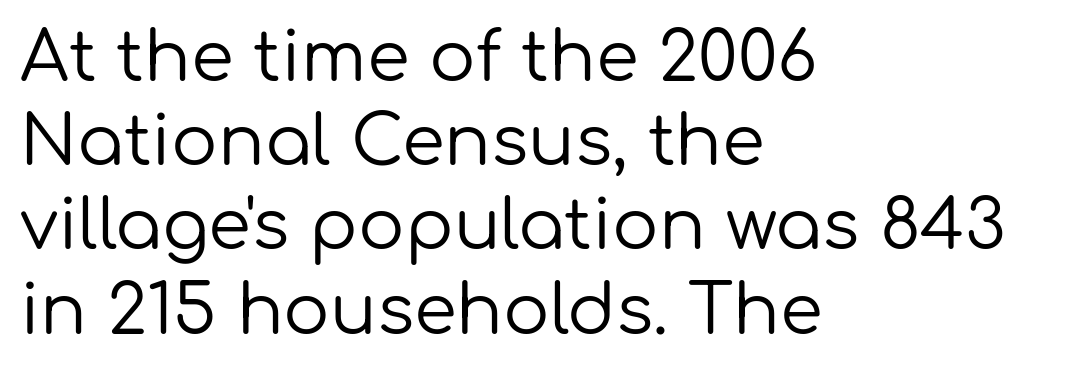
{"serif": "no", "italic": "no", "bold": "no", "weight": "regular", "width": "normal", "stroke_contrast": "low", "x_height": "medium", "monospaced": "no", "underline": "no", "align": "left", "line_spacing_ratio": 1.22, "letter_spacing": "normal", "letter_spacing_em": 0.0, "glyph_px": 69}
